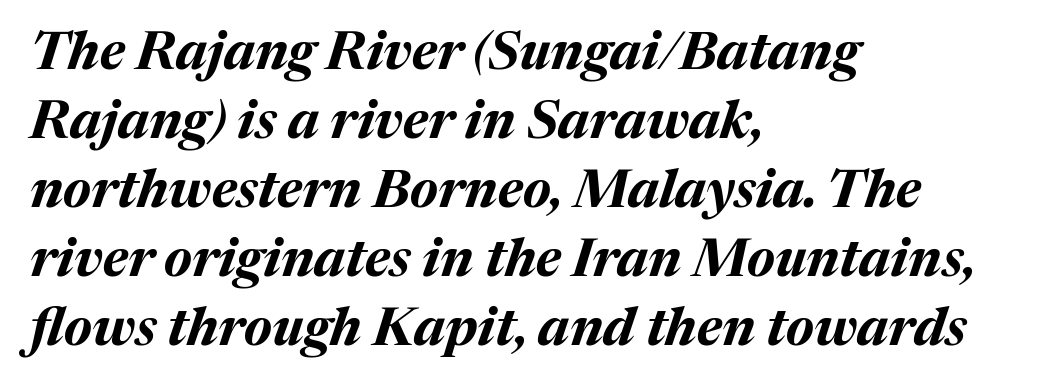
{"italic": "yes", "lean": "right", "slant_degrees": 17, "bold": "yes", "weight": "bold", "width": "normal", "stroke_contrast": "medium", "x_height": "medium", "monospaced": "no", "underline": "no", "align": "left", "line_spacing": "normal", "line_spacing_ratio": 1.3, "letter_spacing": "normal", "letter_spacing_em": 0.0, "glyph_px": 53}
